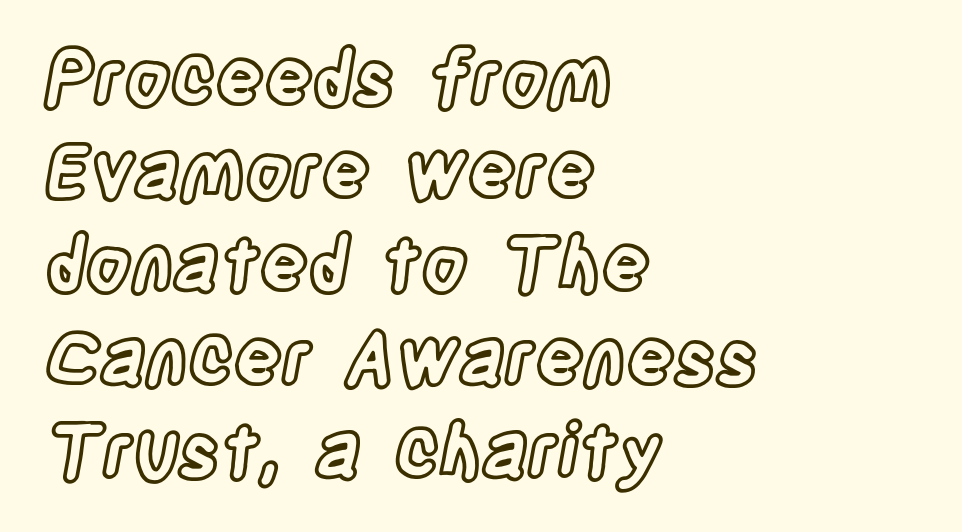
{"width": "condensed", "x_height": "large", "monospaced": "no", "underline": "no", "align": "left", "line_spacing": "normal", "line_spacing_ratio": 1.26, "letter_spacing": "normal", "letter_spacing_em": 0.0, "glyph_px": 74}
